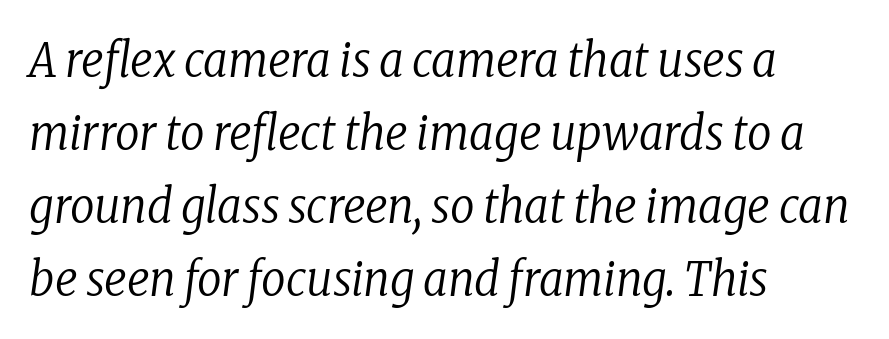
The block of text has a typical density, with ordinary space between rows. The letterforms sit at book weight or below. Which margin do the lines hug? The left one — the right edge is uneven. The letters advance in unequal steps, a hallmark of proportional type.
